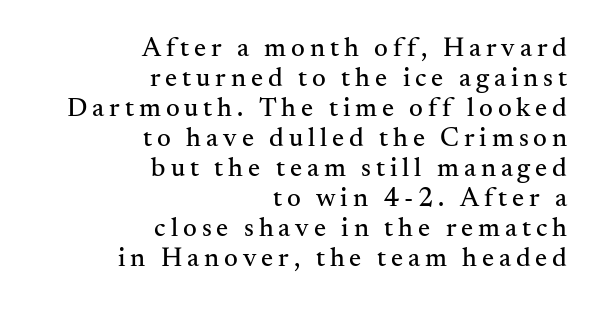
The image shows 27 px text type, upright; set right-aligned, tight line spacing (1.11x), not underlined.
